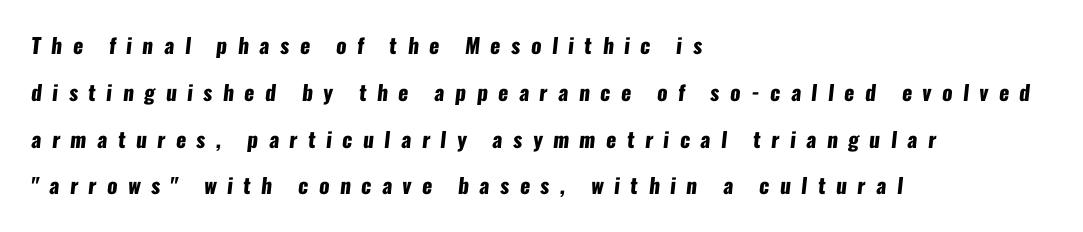
Each word looks stretched out because of the extra space between its letters. A typesetter would call this leading open, well beyond the default. Every row of glyphs begins at an identical x-position on the left. Check the space under the baseline: it is left empty. On the weight axis this lands at bold, roughly 700.
